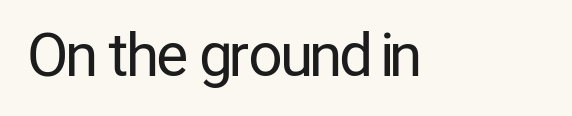
{"serif": "no", "italic": "no", "bold": "no", "weight": "regular", "width": "condensed", "stroke_contrast": "low", "x_height": "medium", "monospaced": "no", "underline": "no", "letter_spacing": "normal", "letter_spacing_em": 0.0, "glyph_px": 59}
